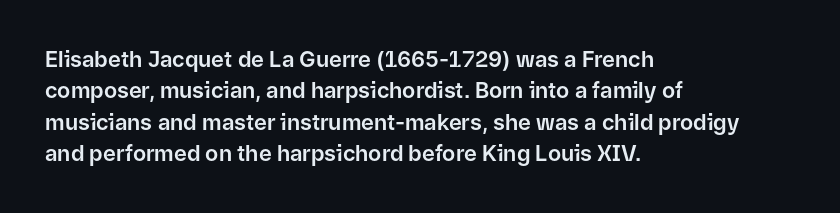
Q: Is the text italic (slanted)? A: No, it is upright.
Q: Is the text underlined? A: No.
Q: How is the paragraph aligned? A: Left-aligned.
Q: Is the spacing between letters normal or unusually wide? A: Normal.
Q: Is the spacing between lines tight, normal or loose? A: Normal.
